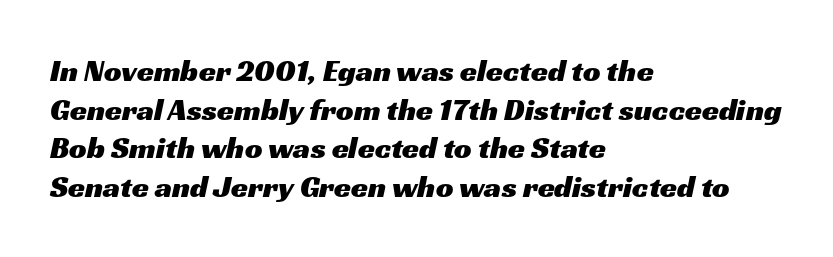
Q: Is the typeface a serif or a sans-serif typeface? A: Sans-serif.
Q: Is the text underlined? A: No.
Q: How is the paragraph aligned? A: Left-aligned.
Q: Is the spacing between letters normal or unusually wide? A: Normal.
Q: Is the spacing between lines tight, normal or loose? A: Normal.
Q: Width (condensed, normal, or wide)? A: Wide.
Q: Stroke contrast? A: Medium.
Q: x-height? A: Medium.
Q: Monospaced? A: No.
